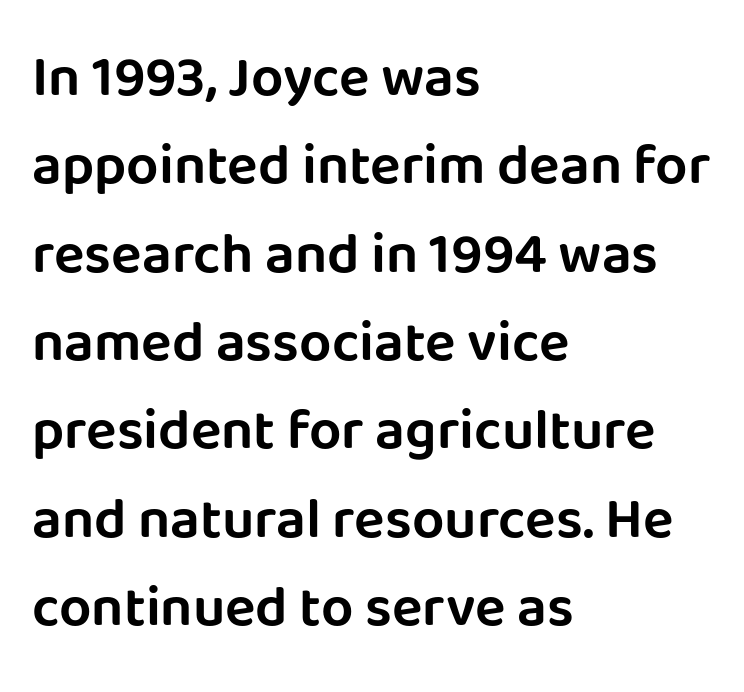
{"serif": "no", "italic": "no", "width": "normal", "stroke_contrast": "low", "x_height": "large", "monospaced": "no", "underline": "no", "align": "left", "line_spacing": "normal", "line_spacing_ratio": 1.55, "letter_spacing": "normal", "letter_spacing_em": 0.0, "glyph_px": 57}
